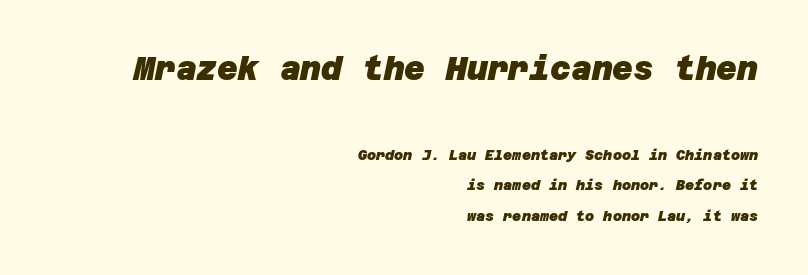
Q: Is the text bold? A: Yes.
Q: Is the typeface a serif or a sans-serif typeface? A: Sans-serif.
Q: Is the text underlined? A: No.
Q: How is the paragraph aligned? A: Right-aligned.
Q: Is the spacing between letters normal or unusually wide? A: Normal.
Q: Is the spacing between lines tight, normal or loose? A: Loose.
Q: Which block of text is set in a larger size, the first (top) or the second (bottom)? A: The first (top) one.
Q: Width (condensed, normal, or wide)? A: Normal.
Q: Stroke contrast? A: Low.
Q: x-height? A: Large.
